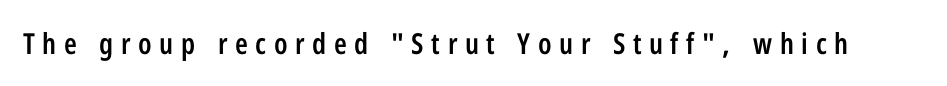
The image shows 29 px semibold, condensed sans-serif type, upright; set unusually wide letter spacing (+0.26 em), not underlined; low stroke contrast and a medium x-height.
